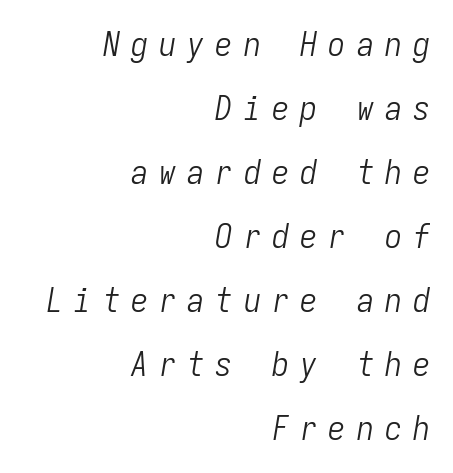
The foot of each line stays bare and open. Compared with a flush-left layout, this one pins lines to the opposite, right side. These glyphs show unthickened strokes, regular width or finer. When letters slant like this, we call the style italic. What stands out about the letter spacing? Its width — letters are far apart. The passage shown is typed in a monospace face where columns stay perfectly aligned.
